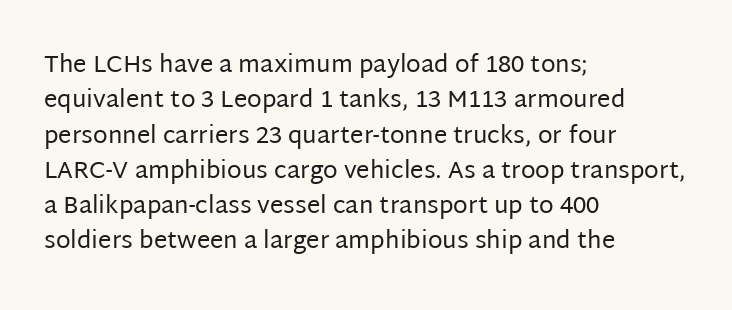
The image shows 24 px text type, upright; set left-aligned, normal line spacing (1.47x), normal letter spacing, not underlined.
